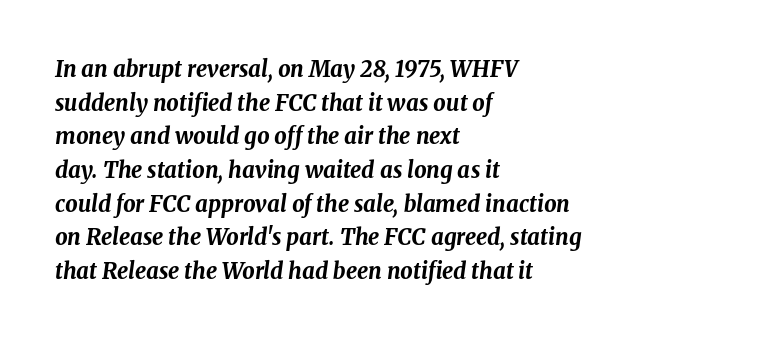
Observe the lean: these are italic letterforms. Honestly, there is no underline to notice here at all. The paragraph shown leans on its left margin. Caption: standard tracking, unaltered.
